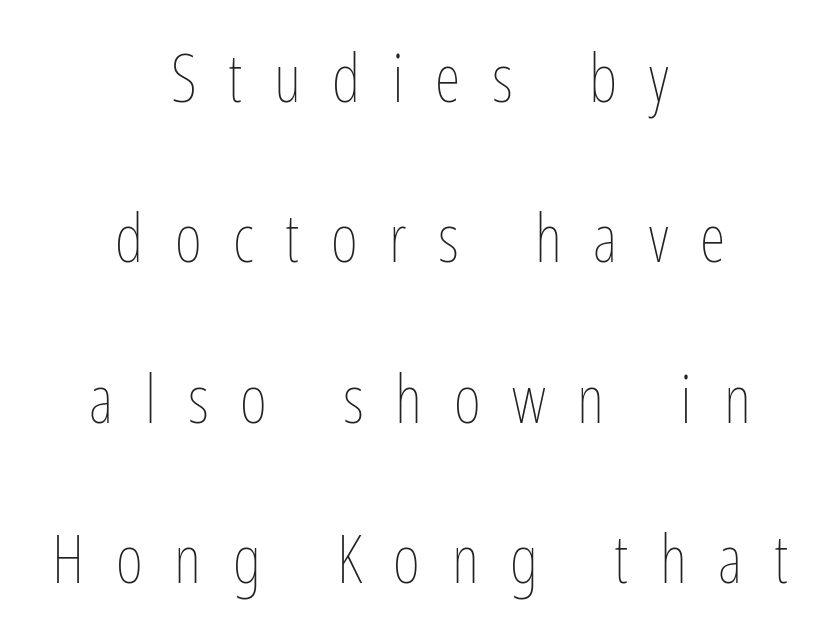
In terms of letterspacing, this is a distinctly airy, spread setting. The rendering uses natural spacing where letterforms have individual widths. Counters stay open thanks to moderate or lighter strokes. Is there any slant? The stems are plumb.
